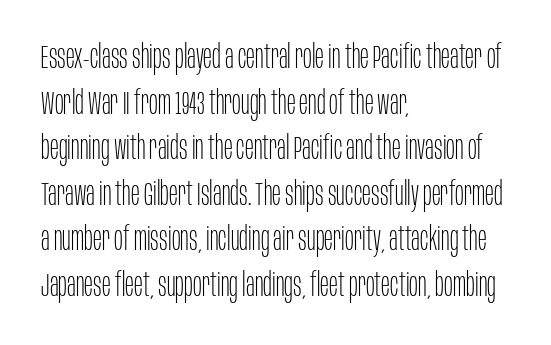
{"serif": "no", "italic": "no", "bold": "no", "weight": "thin", "width": "condensed", "stroke_contrast": "low", "x_height": "large", "monospaced": "no", "underline": "no", "align": "left", "line_spacing": "normal", "line_spacing_ratio": 1.38, "letter_spacing": "normal", "letter_spacing_em": 0.0, "glyph_px": 33}
